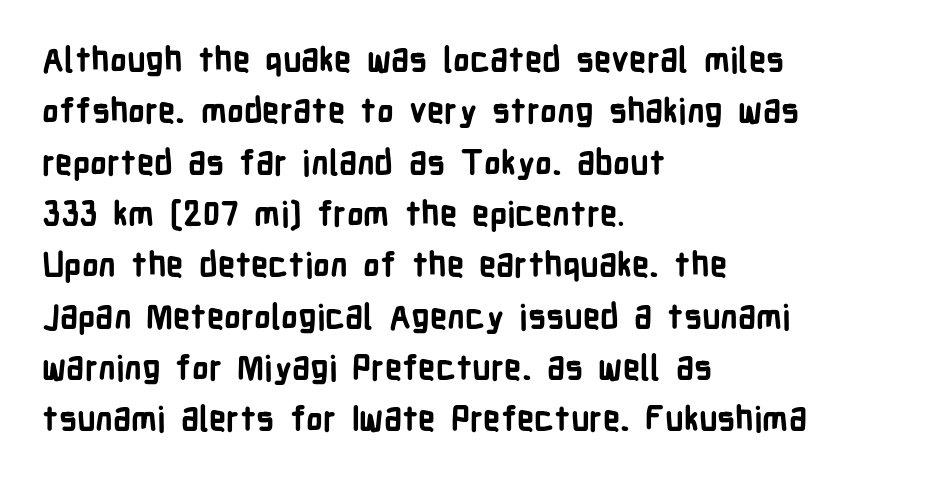
Q: Is the text bold? A: Yes.
Q: Is the text italic (slanted)? A: No, it is upright.
Q: Is the typeface a serif or a sans-serif typeface? A: Sans-serif.
Q: Is the text underlined? A: No.
Q: How is the paragraph aligned? A: Left-aligned.
Q: Is the spacing between letters normal or unusually wide? A: Normal.
Q: Is the spacing between lines tight, normal or loose? A: Normal.
Q: Width (condensed, normal, or wide)? A: Condensed.
Q: Stroke contrast? A: Low.
Q: x-height? A: Medium.
Q: Monospaced? A: No.
